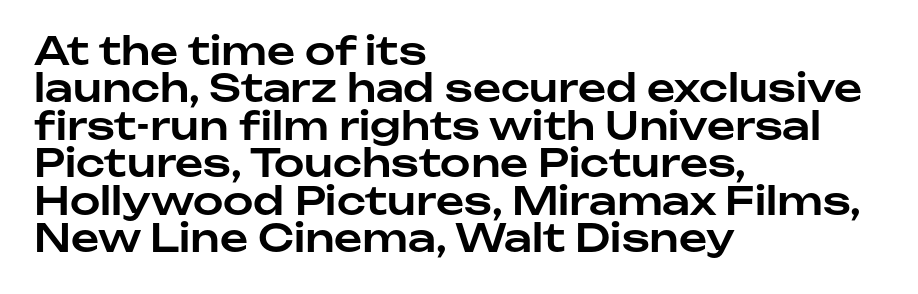
Q: Is the text italic (slanted)? A: No, it is upright.
Q: Is the typeface a serif or a sans-serif typeface? A: Sans-serif.
Q: Is the text underlined? A: No.
Q: How is the paragraph aligned? A: Left-aligned.
Q: Is the spacing between letters normal or unusually wide? A: Normal.
Q: Is the spacing between lines tight, normal or loose? A: Tight.
Q: Width (condensed, normal, or wide)? A: Normal.
Q: Stroke contrast? A: Low.
Q: x-height? A: Medium.
Q: Monospaced? A: No.
